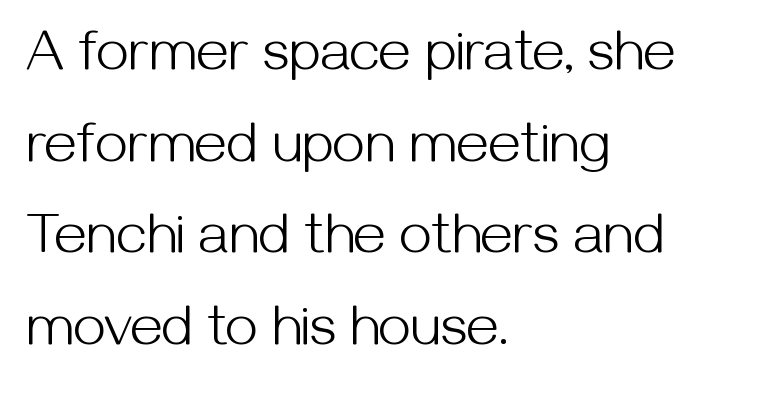
The image shows 58 px light sans-serif type, upright; set left-aligned, normal line spacing (1.58x), normal letter spacing, not underlined; medium stroke contrast and a medium x-height.
